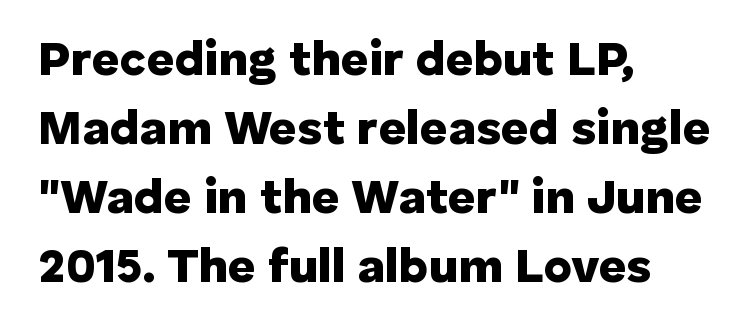
{"serif": "no", "italic": "no", "bold": "yes", "weight": "heavy", "width": "normal", "stroke_contrast": "low", "x_height": "medium", "monospaced": "no", "underline": "no", "align": "left", "line_spacing": "normal", "line_spacing_ratio": 1.44, "letter_spacing": "normal", "letter_spacing_em": 0.0, "glyph_px": 48}
